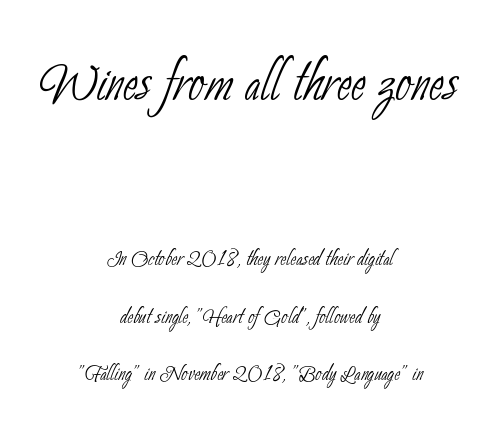
Varying glyph widths throughout — classic text-font behaviour. Neither beginnings nor endings align; midpoints do. Size hierarchy here favors the leading block over the trailing one. Tracking here is standard; glyphs follow each other at the usual distance. Descender tails drop into unmarked territory.
